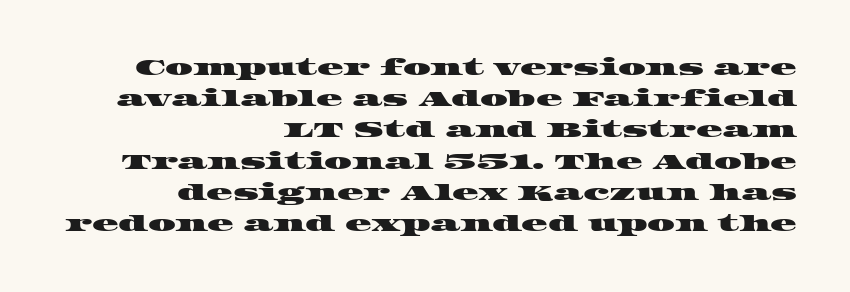
The strip under each line holds only bare page. These lines keep a tight, regular rhythm from letter to letter. If you measured baseline to baseline, you'd find a middling distance. Every row of glyphs terminates at an identical x-position on the right.
